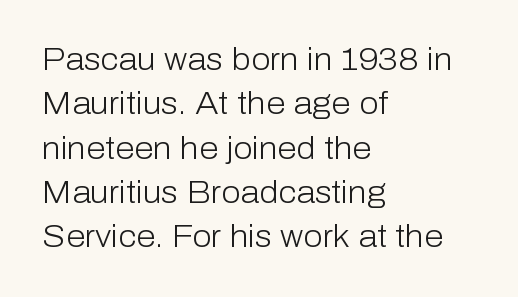
Q: Is the text bold? A: No.
Q: Is the text italic (slanted)? A: No, it is upright.
Q: Is the typeface a serif or a sans-serif typeface? A: Sans-serif.
Q: Is the text underlined? A: No.
Q: How is the paragraph aligned? A: Left-aligned.
Q: Is the spacing between letters normal or unusually wide? A: Normal.
Q: Is the spacing between lines tight, normal or loose? A: Normal.
Q: Width (condensed, normal, or wide)? A: Normal.
Q: Stroke contrast? A: Low.
Q: x-height? A: Medium.
Q: Monospaced? A: No.
